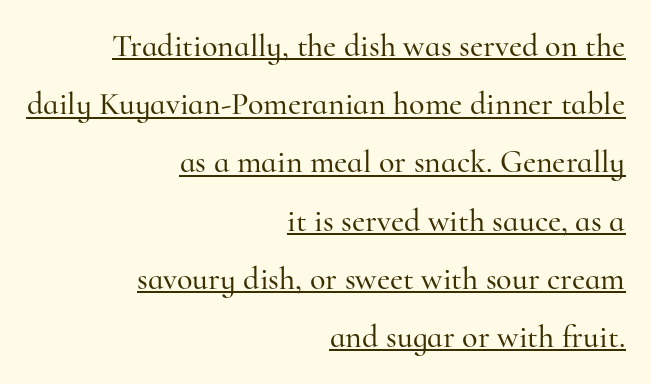
Q: Is the text italic (slanted)? A: No, it is upright.
Q: Is the typeface a serif or a sans-serif typeface? A: Serif.
Q: Is the text underlined? A: Yes.
Q: How is the paragraph aligned? A: Right-aligned.
Q: Is the spacing between letters normal or unusually wide? A: Normal.
Q: Width (condensed, normal, or wide)? A: Normal.
Q: Stroke contrast? A: High.
Q: x-height? A: Small.
Q: Monospaced? A: No.
